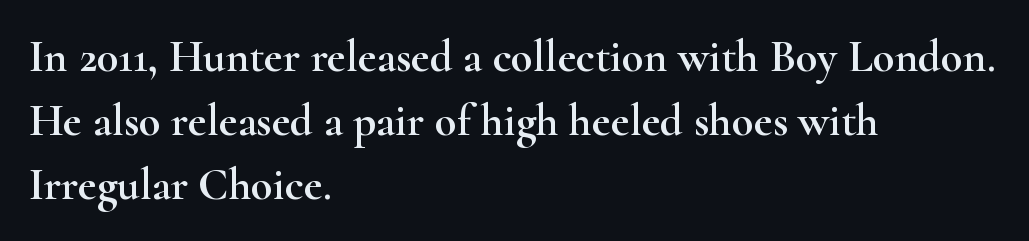
{"serif": "yes", "italic": "no", "width": "wide", "stroke_contrast": "high", "x_height": "small", "monospaced": "no", "underline": "no", "align": "left", "line_spacing": "normal", "line_spacing_ratio": 1.42, "letter_spacing": "normal", "letter_spacing_em": 0.0, "glyph_px": 45}
